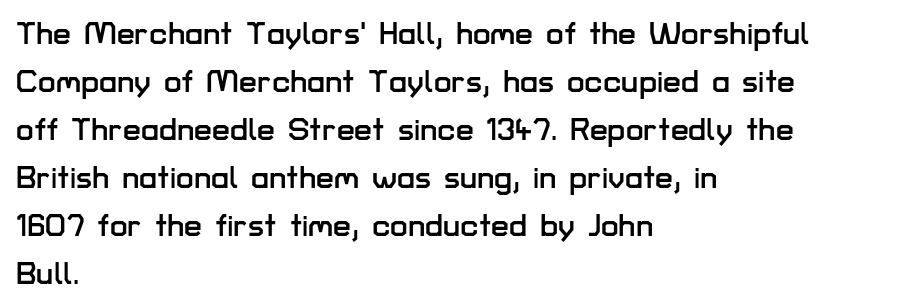
Q: Is the text italic (slanted)? A: No, it is upright.
Q: Is the typeface a serif or a sans-serif typeface? A: Sans-serif.
Q: Is the text underlined? A: No.
Q: How is the paragraph aligned? A: Left-aligned.
Q: Is the spacing between letters normal or unusually wide? A: Normal.
Q: Is the spacing between lines tight, normal or loose? A: Normal.
Q: Width (condensed, normal, or wide)? A: Normal.
Q: Stroke contrast? A: Low.
Q: x-height? A: Medium.
Q: Monospaced? A: No.
